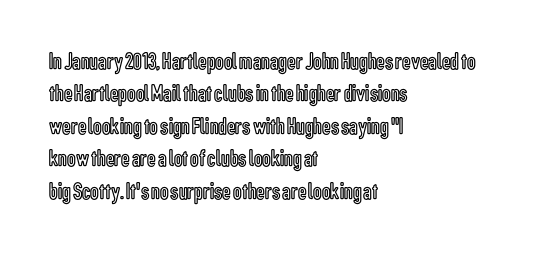
Glyph-to-glyph distance matches everyday printed text. Teacher's note: observe the even left margin — that is flush-left alignment. Type without underlining. This sample keeps an unexceptional amount of space between lines. This is roman type, the default non-slanted kind.
